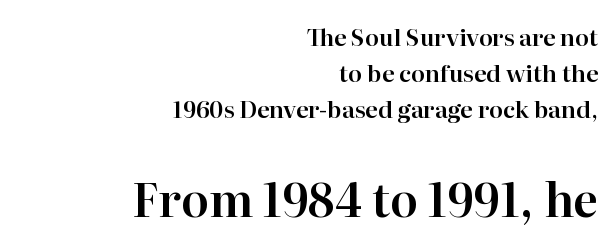
Q: Is the text italic (slanted)? A: No, it is upright.
Q: Is the typeface a serif or a sans-serif typeface? A: Serif.
Q: Is the text underlined? A: No.
Q: How is the paragraph aligned? A: Right-aligned.
Q: Is the spacing between letters normal or unusually wide? A: Normal.
Q: Is the spacing between lines tight, normal or loose? A: Normal.
Q: Which block of text is set in a larger size, the first (top) or the second (bottom)? A: The second (bottom) one.
Q: Width (condensed, normal, or wide)? A: Normal.
Q: Stroke contrast? A: High.
Q: x-height? A: Medium.
Q: Monospaced? A: No.
